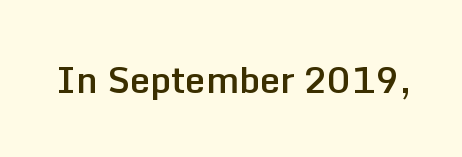
The image shows 36 px semibold sans-serif type, upright; set normal letter spacing, not underlined; low stroke contrast and a medium x-height.
